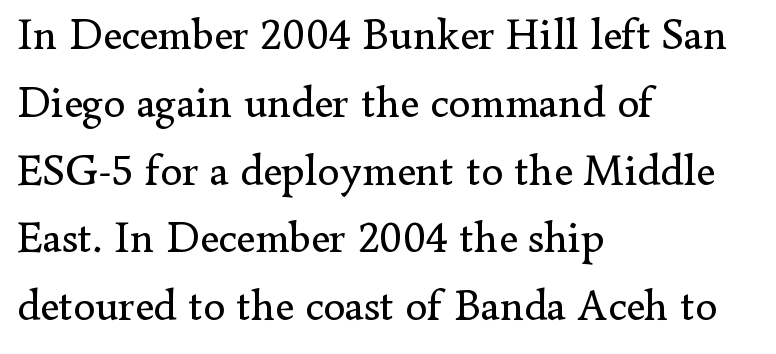
Leading matches the norm, producing a regular column. Here the glyphs are tracked normally, forming tight word shapes. The lines are quadded left. Ordinary non-slanted type is in use. Decoration check: the copy has no underline.
